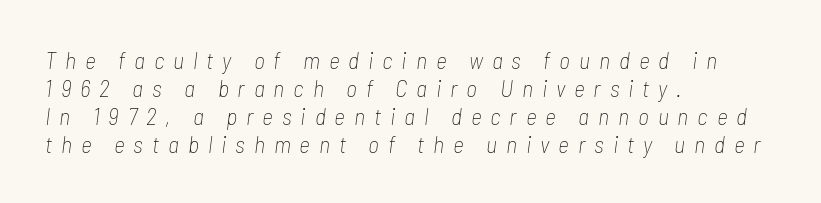
Q: Is the text bold? A: No.
Q: Is the text italic (slanted)? A: Yes, it leans right by about 7 degrees.
Q: Is the text underlined? A: No.
Q: How is the paragraph aligned? A: Left-aligned.
Q: Is the spacing between letters normal or unusually wide? A: Unusually wide.
